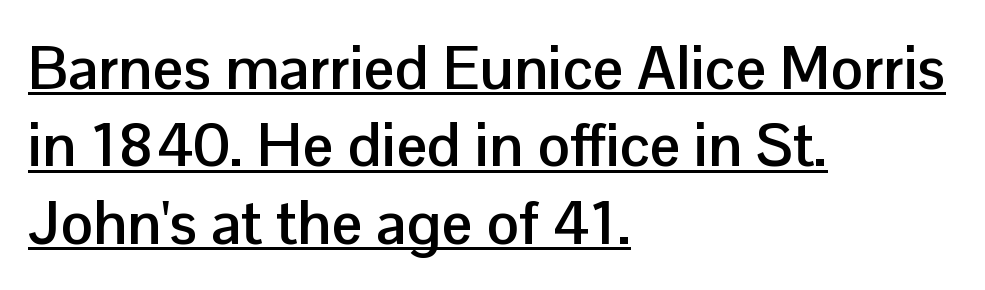
Q: Is the text bold? A: Yes.
Q: Is the text italic (slanted)? A: No, it is upright.
Q: Is the typeface a serif or a sans-serif typeface? A: Sans-serif.
Q: Is the text underlined? A: Yes.
Q: How is the paragraph aligned? A: Left-aligned.
Q: Is the spacing between letters normal or unusually wide? A: Normal.
Q: Is the spacing between lines tight, normal or loose? A: Normal.
Q: Width (condensed, normal, or wide)? A: Normal.
Q: Stroke contrast? A: Low.
Q: x-height? A: Medium.
Q: Monospaced? A: No.
